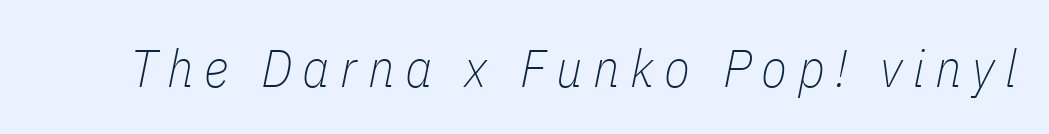
The image shows 53 px thin, condensed type, italic (leaning right); set unusually wide letter spacing (+0.2 em), not underlined; low stroke contrast and a medium x-height.
